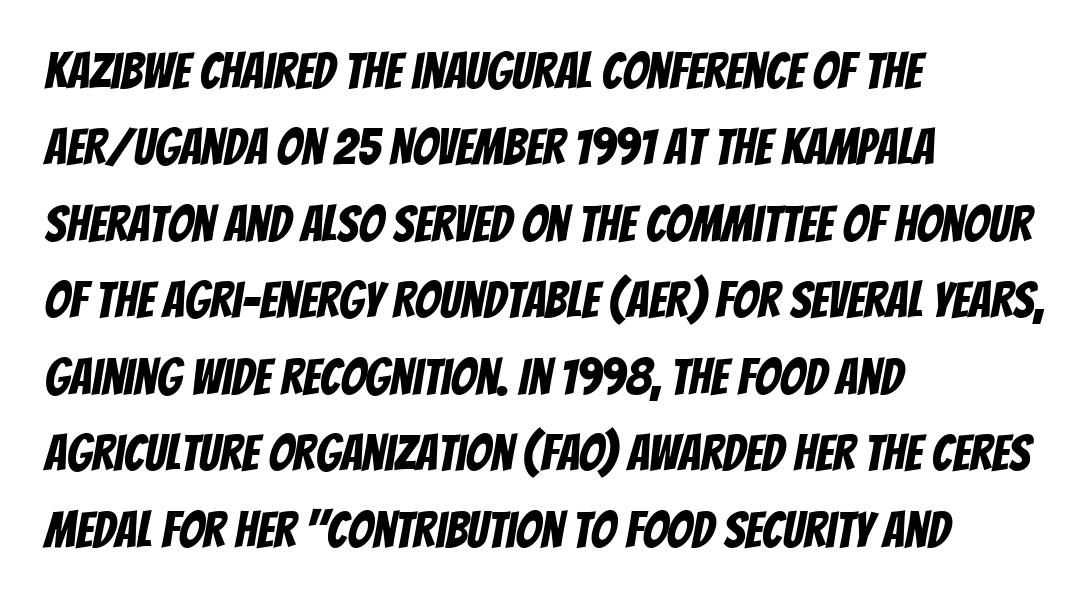
The image shows 50 px condensed sans-serif type; set left-aligned, normal line spacing (1.53x), normal letter spacing, not underlined; low stroke contrast and a large x-height.
